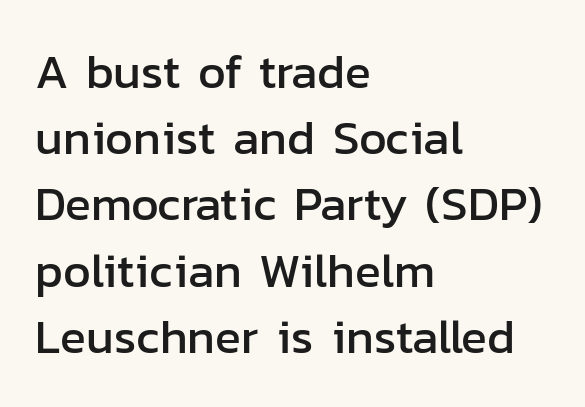
Q: Is the text italic (slanted)? A: No, it is upright.
Q: Is the typeface a serif or a sans-serif typeface? A: Sans-serif.
Q: Is the text underlined? A: No.
Q: How is the paragraph aligned? A: Left-aligned.
Q: Is the spacing between letters normal or unusually wide? A: Normal.
Q: Is the spacing between lines tight, normal or loose? A: Normal.
Q: Width (condensed, normal, or wide)? A: Normal.
Q: Stroke contrast? A: Low.
Q: x-height? A: Medium.
Q: Monospaced? A: No.
